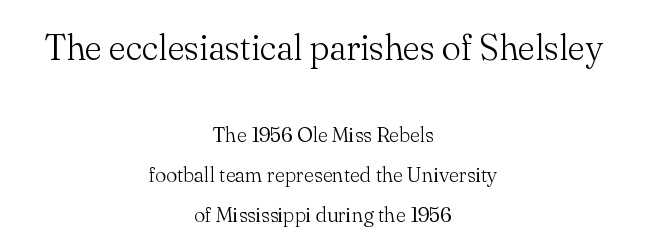
The gaps between neighbouring characters are ordinary and unremarkable. If you folded the block vertically in half, each line would mirror itself in length. Varying glyph widths throughout — classic text-font behaviour. Has an underline been added? It has not. This is not heavy type; no bold has been used. Unlike italic type, these characters show no tilt at all.
